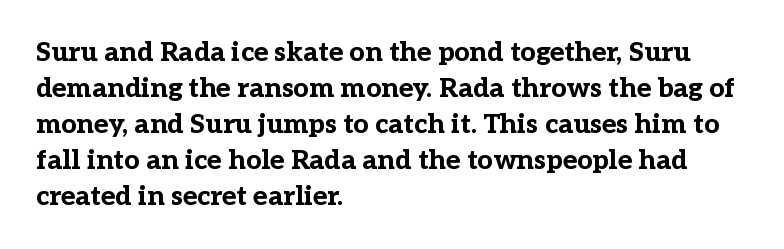
Is there much room between lines? A standard amount, neither cramped nor airy. This rendering features lettering with no underline. The typography opts for an upright posture over an oblique one. Standard letterfit; no display-style spreading of the glyphs. Line starts are locked; line ends wander. Heavy-handed strokes throughout: this text is bold.
